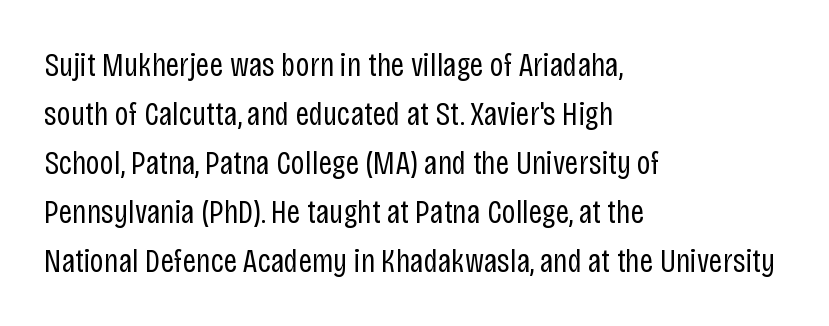
Q: Is the text bold? A: No.
Q: Is the text italic (slanted)? A: No, it is upright.
Q: Is the typeface a serif or a sans-serif typeface? A: Sans-serif.
Q: Is the text underlined? A: No.
Q: How is the paragraph aligned? A: Left-aligned.
Q: Is the spacing between letters normal or unusually wide? A: Normal.
Q: Is the spacing between lines tight, normal or loose? A: Normal.
Q: Width (condensed, normal, or wide)? A: Condensed.
Q: Stroke contrast? A: Low.
Q: x-height? A: Large.
Q: Monospaced? A: No.
